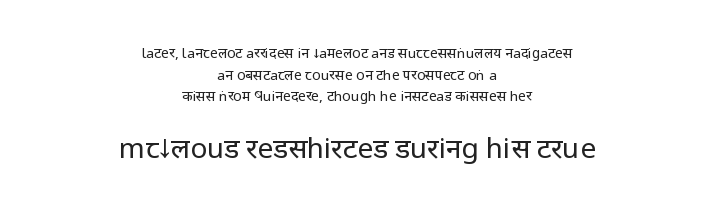
{"serif": "no", "italic": "no", "bold": "no", "weight": "regular", "width": "condensed", "stroke_contrast": "low", "x_height": "large", "monospaced": "no", "underline": "no", "align": "center", "line_spacing": "normal", "line_spacing_ratio": 1.55, "letter_spacing": "normal", "letter_spacing_em": 0.0, "larger_block": "second", "size_ratio": 2.0, "glyph_px": 28}
